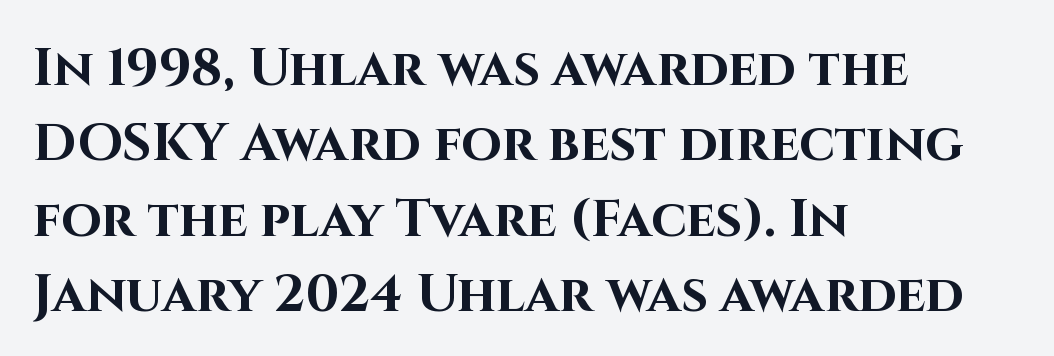
No word sits above an underline. Teacher's note: observe the even left margin — that is flush-left alignment. A typesetter would call this leading conventional body-copy spacing. The sample has been set heavy, in full bold. This sample has the flowing, uneven cadence of proportional lettering. Students, note that the glyphs here touch the page at normal intervals.
